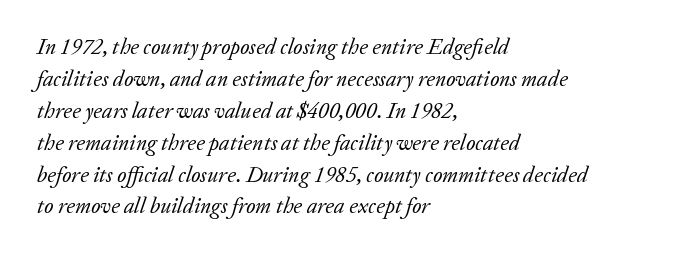
The rendering uses a moderate line-height, typical for paragraphs. Yep, that's italic — everything's leaning. The baseline area is clear. Tracking value appears to be zero — textbook default spacing. Vertical stems look standard width or narrower in stroke.
